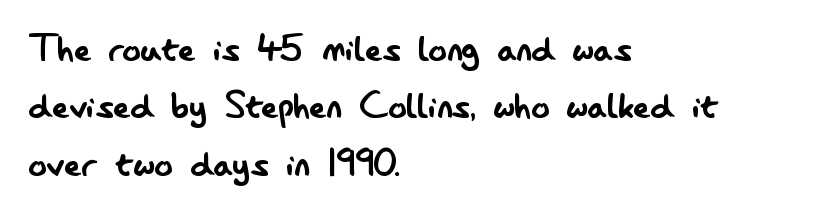
{"serif": "no", "italic": "no", "bold": "no", "weight": "regular", "width": "condensed", "stroke_contrast": "low", "x_height": "small", "monospaced": "no", "underline": "no", "align": "left", "line_spacing": "normal", "line_spacing_ratio": 1.25, "letter_spacing": "normal", "letter_spacing_em": 0.0, "glyph_px": 46}
